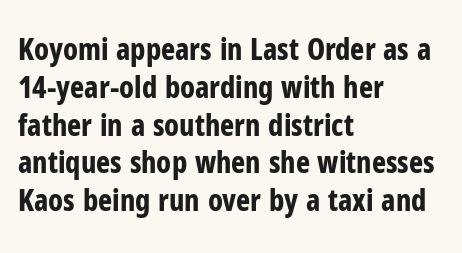
{"serif": "no", "italic": "no", "bold": "yes", "weight": "bold", "width": "condensed", "stroke_contrast": "low", "x_height": "medium", "monospaced": "no", "underline": "no", "align": "left", "line_spacing": "normal", "line_spacing_ratio": 1.26, "letter_spacing": "normal", "letter_spacing_em": 0.0, "glyph_px": 30}
